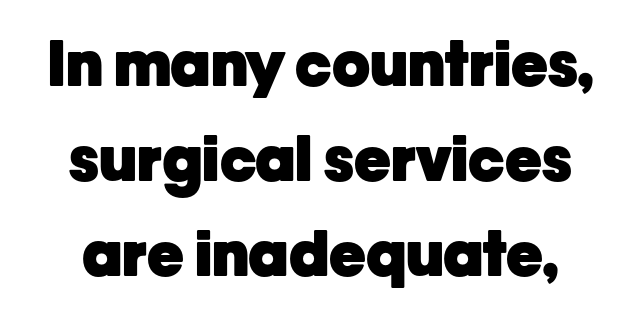
Students, note that the glyphs here touch the page at normal intervals. When letters stand straight like this, we call the style roman or upright. The characters display no serif detailing; their extremities are plain. Think of a printed novel: that variable character pitch is what you see here.
